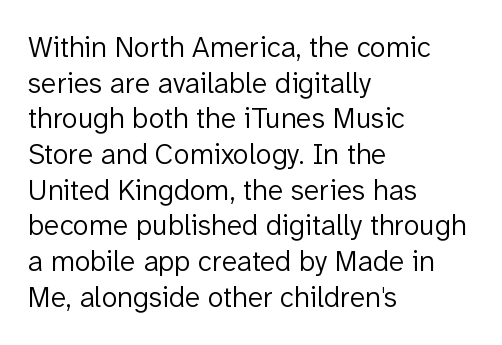
{"serif": "no", "italic": "no", "bold": "no", "weight": "light", "width": "normal", "stroke_contrast": "low", "x_height": "medium", "monospaced": "no", "underline": "no", "align": "left", "line_spacing_ratio": 1.23, "letter_spacing": "normal", "letter_spacing_em": 0.0, "glyph_px": 29}
